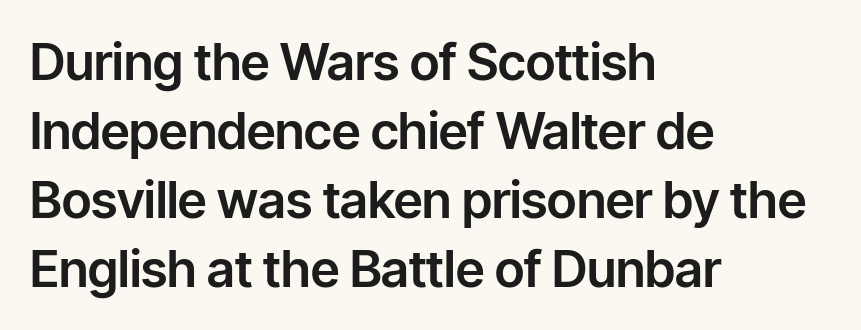
Rows of type keep a routine distance in the vertical direction. The rendering shows plain stroke endings on the letterforms — a sans-serif design. The axis of the letterforms is exactly vertical. The typesetter chose a ragged-right arrangement here. This sample has the flowing, uneven cadence of proportional lettering.
